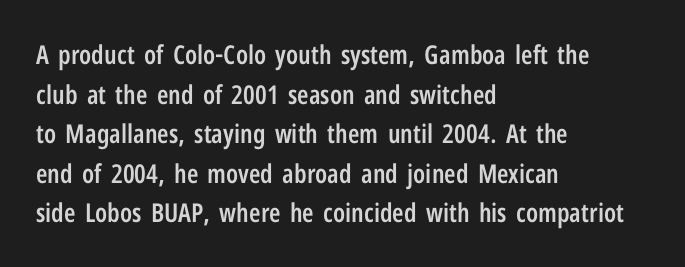
The image shows 26 px text type, upright; set left-aligned, normal line spacing (1.52x), normal letter spacing, not underlined.
